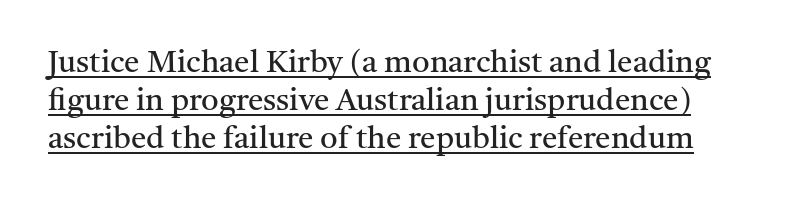
Q: Is the text bold? A: No.
Q: Is the text italic (slanted)? A: No, it is upright.
Q: Is the typeface a serif or a sans-serif typeface? A: Serif.
Q: Is the text underlined? A: Yes.
Q: Is the spacing between letters normal or unusually wide? A: Normal.
Q: Width (condensed, normal, or wide)? A: Normal.
Q: Stroke contrast? A: Medium.
Q: x-height? A: Medium.
Q: Monospaced? A: No.
